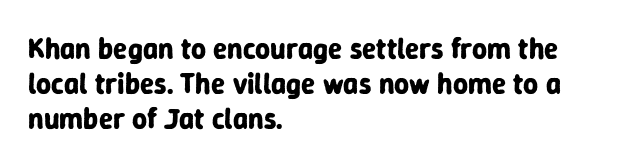
{"serif": "no", "italic": "no", "bold": "yes", "weight": "bold", "width": "normal", "stroke_contrast": "low", "x_height": "medium", "monospaced": "no", "underline": "no", "align": "left", "line_spacing_ratio": 1.21, "letter_spacing": "normal", "letter_spacing_em": 0.0, "glyph_px": 29}
